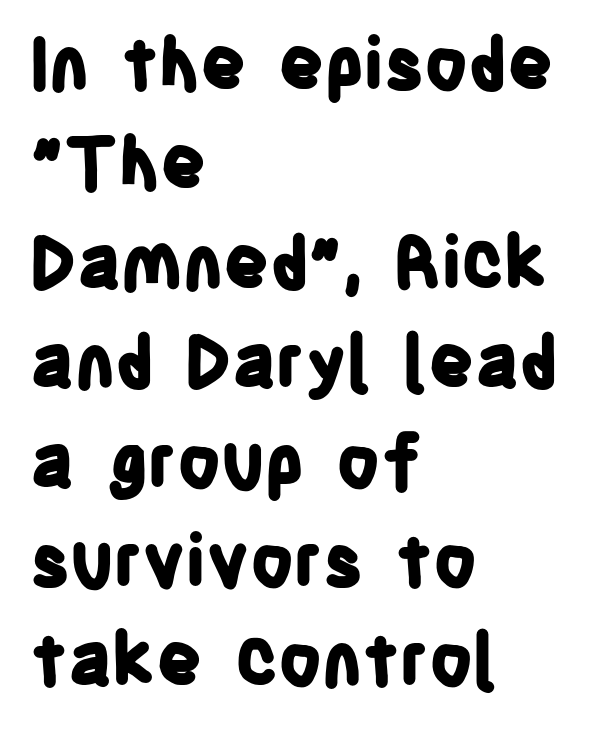
Q: Is the text bold? A: Yes.
Q: Is the text italic (slanted)? A: No, it is upright.
Q: Is the typeface a serif or a sans-serif typeface? A: Sans-serif.
Q: Is the text underlined? A: No.
Q: How is the paragraph aligned? A: Left-aligned.
Q: Is the spacing between letters normal or unusually wide? A: Normal.
Q: Is the spacing between lines tight, normal or loose? A: Normal.
Q: Width (condensed, normal, or wide)? A: Condensed.
Q: Stroke contrast? A: Low.
Q: x-height? A: Large.
Q: Monospaced? A: No.
